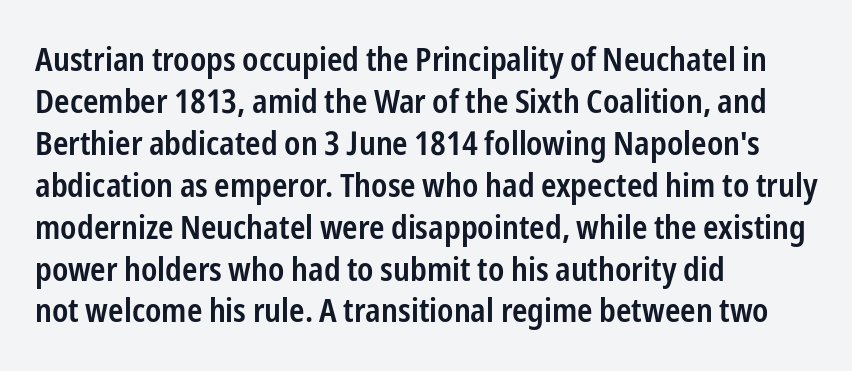
Q: Is the text bold? A: Semi-bold.
Q: Is the text italic (slanted)? A: No, it is upright.
Q: Is the typeface a serif or a sans-serif typeface? A: Sans-serif.
Q: Is the text underlined? A: No.
Q: How is the paragraph aligned? A: Left-aligned.
Q: Is the spacing between letters normal or unusually wide? A: Normal.
Q: Is the spacing between lines tight, normal or loose? A: Normal.
Q: Width (condensed, normal, or wide)? A: Condensed.
Q: Stroke contrast? A: Low.
Q: x-height? A: Medium.
Q: Monospaced? A: No.
